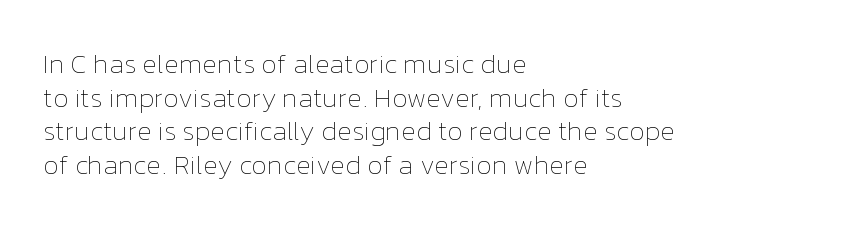
The image shows 27 px text type, upright; set left-aligned, normal line spacing (1.25x), normal letter spacing, not underlined.
